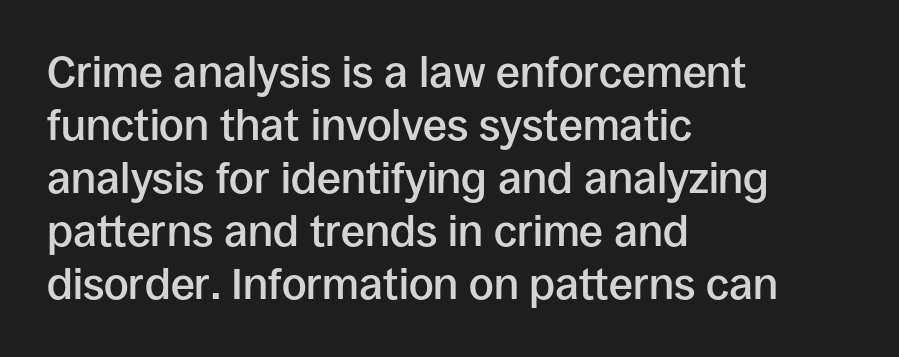
The image shows 43 px semibold sans-serif type, upright; set left-aligned, line spacing 1.23x, normal letter spacing, not underlined; low stroke contrast and a large x-height.
